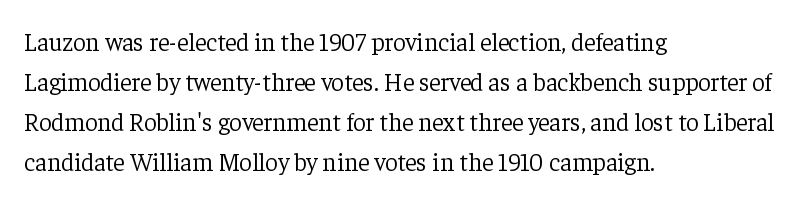
Q: Is the text bold? A: No.
Q: Is the text italic (slanted)? A: No, it is upright.
Q: Is the text underlined? A: No.
Q: How is the paragraph aligned? A: Left-aligned.
Q: Is the spacing between letters normal or unusually wide? A: Normal.
Q: Is the spacing between lines tight, normal or loose? A: Normal.
